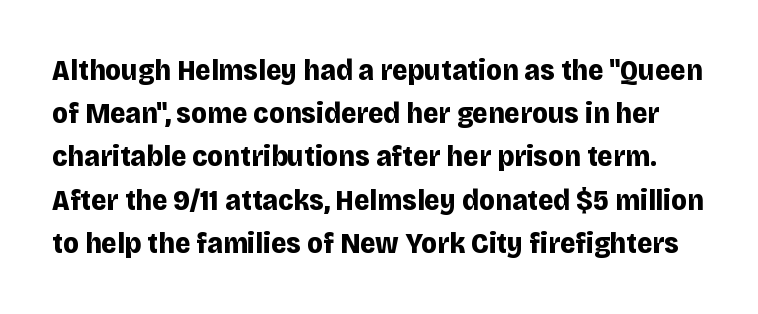
The sample has been set heavy, in full bold. Does the lettering tilt? It doesn't — this is upright. Character widths vary here, with narrow letters taking less room than wide ones. Here the glyphs are tracked normally, forming tight word shapes. Descender tails drop into unmarked territory. What's the leading like? Ordinary, nothing unusual.
